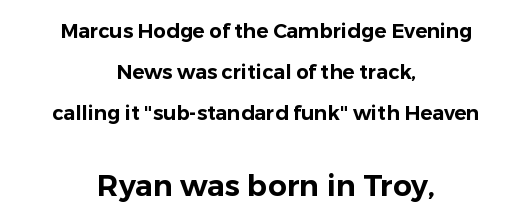
The image shows 30 px sans-serif type, upright; set centered, loose line spacing (2.06x), normal letter spacing, not underlined; the second (bottom) block is 1.5x larger; low stroke contrast and a medium x-height.
